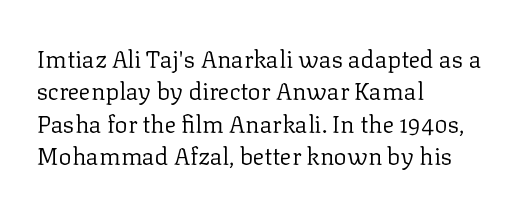
{"italic": "no", "bold": "no", "underline": "no", "align": "left", "line_spacing": "normal", "line_spacing_ratio": 1.35, "letter_spacing": "normal", "letter_spacing_em": 0.0, "glyph_px": 24}
